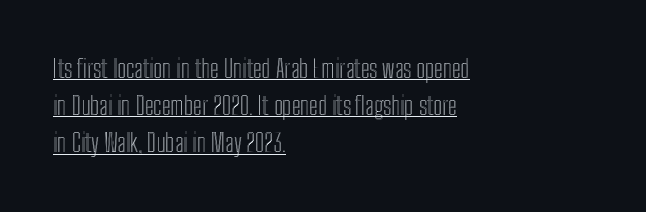
The block of text has a typical density, with ordinary space between rows. Glance below the letters and you will spot a drawn line. Default kerning and tracking; the words read as compact shapes. Reading down the block, your eye returns to a fixed left position each line.
